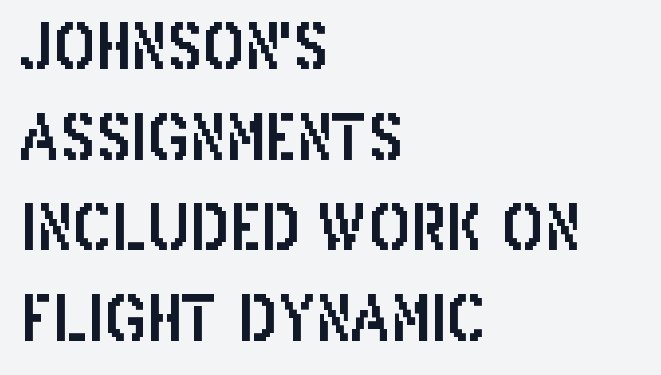
Q: Is the text italic (slanted)? A: No, it is upright.
Q: Is the typeface a serif or a sans-serif typeface? A: Sans-serif.
Q: Is the text underlined? A: No.
Q: How is the paragraph aligned? A: Left-aligned.
Q: Is the spacing between letters normal or unusually wide? A: Normal.
Q: Is the spacing between lines tight, normal or loose? A: Normal.
Q: Width (condensed, normal, or wide)? A: Condensed.
Q: Stroke contrast? A: Low.
Q: x-height? A: Large.
Q: Monospaced? A: No.
